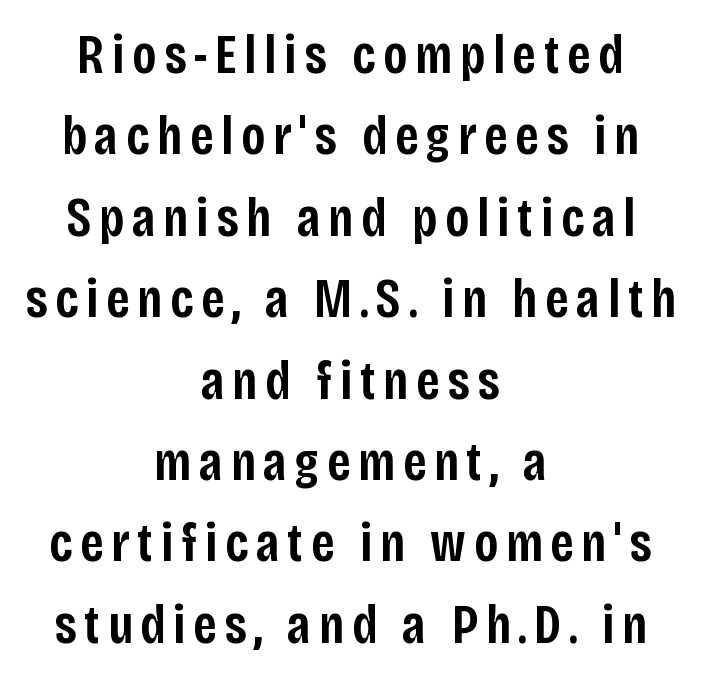
Letterform terminals end flat and unadorned throughout the passage. Moderately thickened strokes mark this as semibold type. A typesetter would call this proportional, since set widths differ per character. The vertical gap from one line to the next is medium. This rendering uses center alignment, leaving both contours irregular but symmetric. The letters stand upright; this is a roman face.
